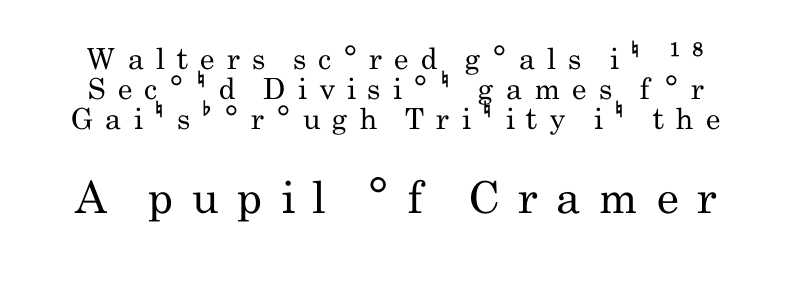
The block of text is dense from top to bottom, with scant space between rows. In terms of posture, this sample is upright. Think of a printed novel: that variable character pitch is what you see here. Glance below the letters and you will spot only blank space. The designer went with a sans here, leaving each stem footless. The rendering inserts visible extra space after every character.
